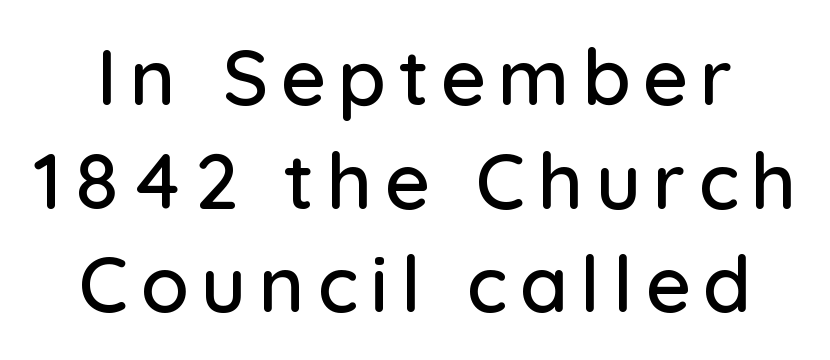
The image shows 78 px sans-serif type, upright; set normal line spacing (1.33x), not underlined; low stroke contrast and a medium x-height.
